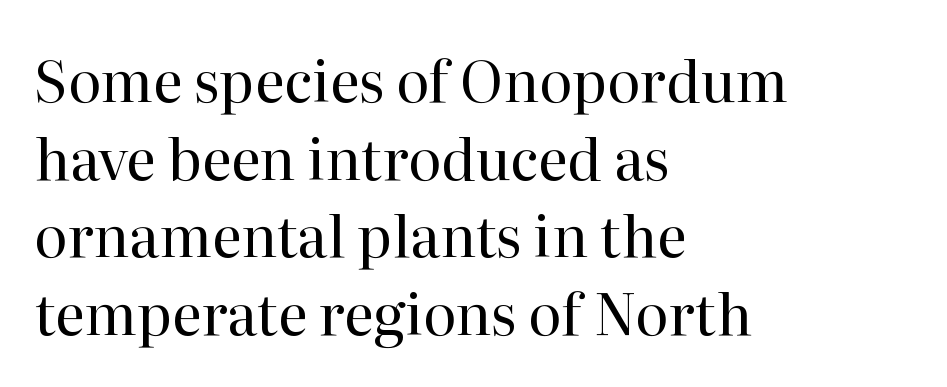
The image shows 57 px regular-weight serif type, upright; set left-aligned, normal line spacing (1.36x), normal letter spacing, not underlined; high stroke contrast and a medium x-height.
